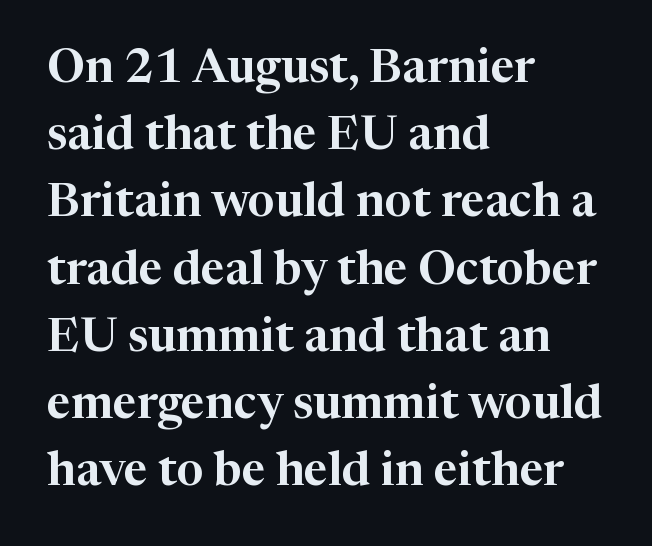
{"serif": "yes", "italic": "no", "width": "normal", "stroke_contrast": "high", "x_height": "medium", "monospaced": "no", "underline": "no", "align": "left", "line_spacing": "normal", "line_spacing_ratio": 1.43, "letter_spacing": "normal", "letter_spacing_em": 0.0, "glyph_px": 47}
